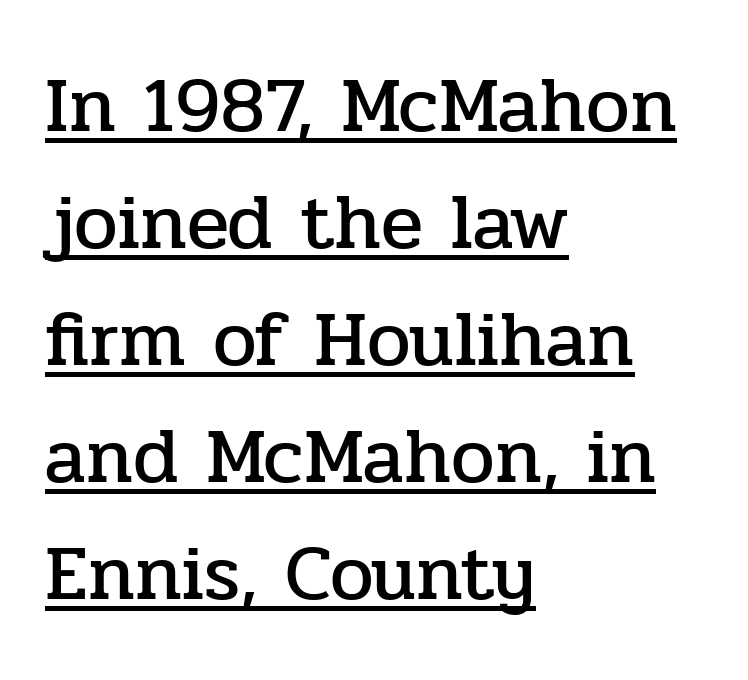
{"serif": "yes", "italic": "no", "width": "normal", "stroke_contrast": "low", "x_height": "medium", "monospaced": "no", "underline": "yes", "align": "left", "line_spacing": "normal", "line_spacing_ratio": 1.5, "letter_spacing": "normal", "letter_spacing_em": 0.0, "glyph_px": 78}
